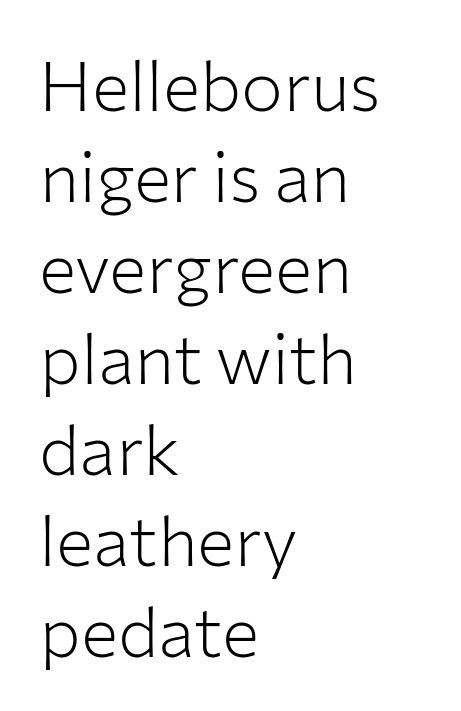
The image shows 70 px light sans-serif type, upright; set left-aligned, normal line spacing (1.3x), normal letter spacing, not underlined; low stroke contrast and a medium x-height.
